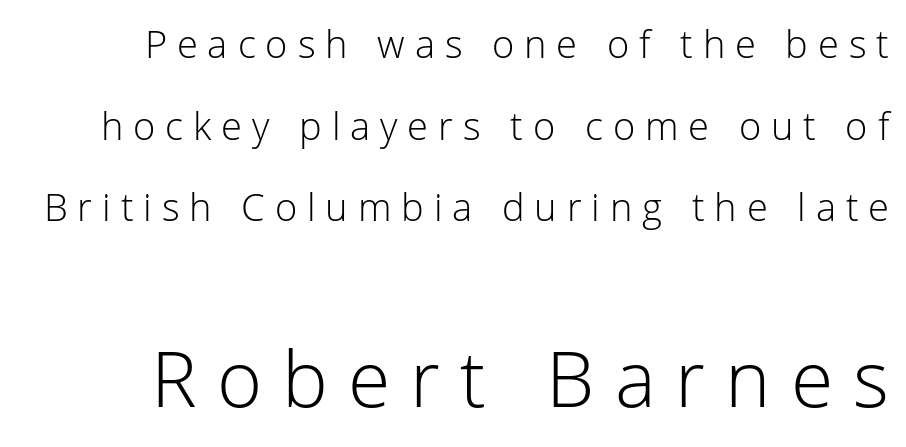
The image shows 77 px light sans-serif type, upright; set loose line spacing (2.15x), unusually wide letter spacing (+0.26 em), not underlined; the second (bottom) block is 2.03x larger; low stroke contrast and a medium x-height.
